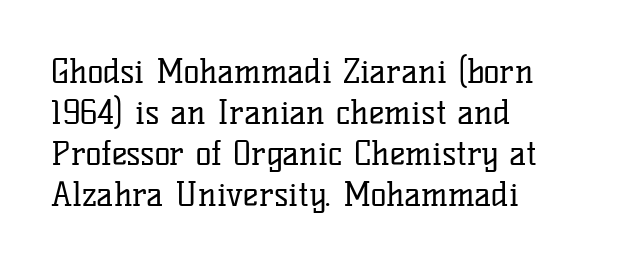
The image shows 33 px regular-weight serif type, upright; set left-aligned, line spacing 1.24x, normal letter spacing, not underlined; low stroke contrast and a medium x-height.
